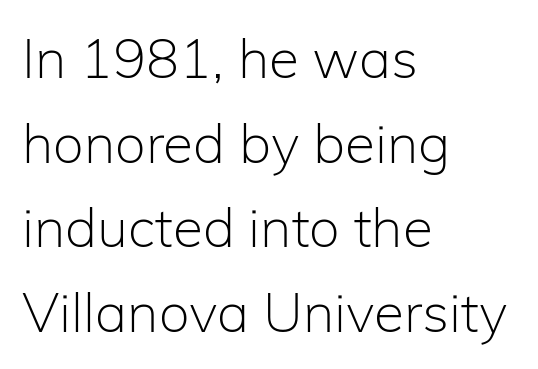
Q: Is the text bold? A: No.
Q: Is the text italic (slanted)? A: No, it is upright.
Q: Is the typeface a serif or a sans-serif typeface? A: Sans-serif.
Q: Is the text underlined? A: No.
Q: How is the paragraph aligned? A: Left-aligned.
Q: Is the spacing between letters normal or unusually wide? A: Normal.
Q: Is the spacing between lines tight, normal or loose? A: Normal.
Q: Width (condensed, normal, or wide)? A: Normal.
Q: Stroke contrast? A: Low.
Q: x-height? A: Medium.
Q: Monospaced? A: No.
